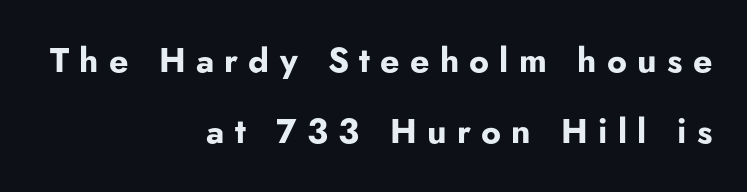
Q: Is the text bold? A: Yes.
Q: Is the text italic (slanted)? A: No, it is upright.
Q: Is the typeface a serif or a sans-serif typeface? A: Sans-serif.
Q: Is the text underlined? A: No.
Q: How is the paragraph aligned? A: Right-aligned.
Q: Is the spacing between letters normal or unusually wide? A: Unusually wide.
Q: Is the spacing between lines tight, normal or loose? A: Loose.
Q: Width (condensed, normal, or wide)? A: Normal.
Q: Stroke contrast? A: Low.
Q: x-height? A: Small.
Q: Monospaced? A: No.
